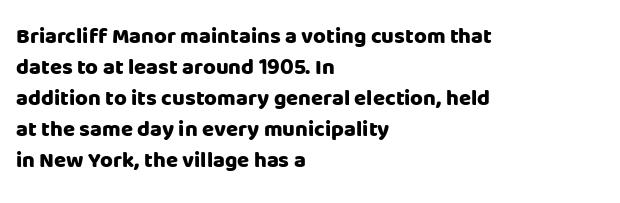
The image shows 22 px bold type, upright; set left-aligned, normal line spacing (1.41x), normal letter spacing, not underlined.
